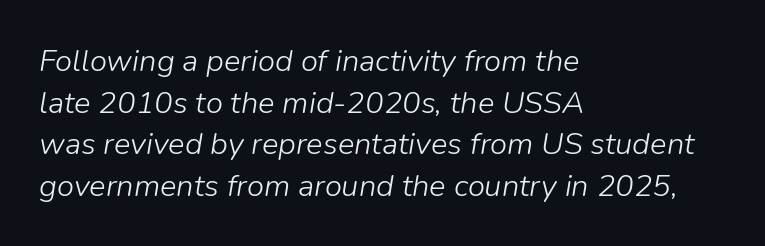
{"italic": "yes", "lean": "right", "slant_degrees": 9, "bold": "no", "weight": "light", "width": "normal", "stroke_contrast": "low", "x_height": "medium", "monospaced": "no", "underline": "no", "align": "left", "line_spacing": "normal", "line_spacing_ratio": 1.34, "letter_spacing": "normal", "letter_spacing_em": 0.0, "glyph_px": 31}
